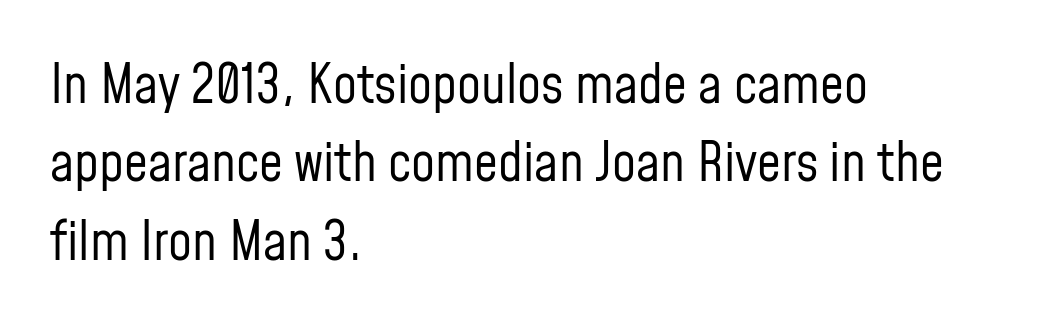
{"serif": "no", "italic": "no", "bold": "no", "weight": "regular", "width": "condensed", "stroke_contrast": "low", "x_height": "medium", "monospaced": "no", "underline": "no", "align": "left", "line_spacing": "normal", "line_spacing_ratio": 1.48, "letter_spacing": "normal", "letter_spacing_em": 0.0, "glyph_px": 53}
